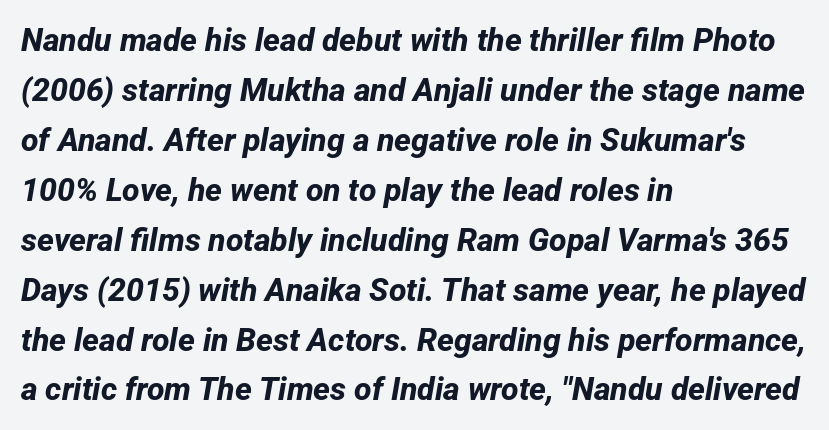
{"serif": "no", "bold": "yes", "weight": "bold", "width": "normal", "stroke_contrast": "low", "x_height": "medium", "monospaced": "no", "underline": "no", "align": "left", "line_spacing": "normal", "line_spacing_ratio": 1.56, "letter_spacing": "normal", "letter_spacing_em": 0.0, "glyph_px": 32}
